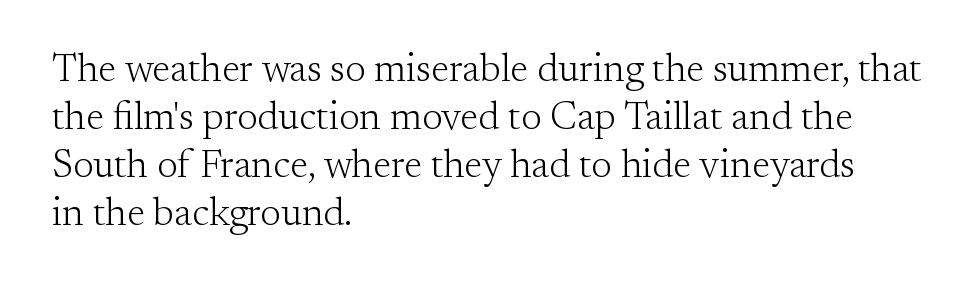
{"serif": "yes", "italic": "no", "bold": "no", "weight": "light", "width": "normal", "stroke_contrast": "medium", "x_height": "small", "monospaced": "no", "underline": "no", "align": "left", "line_spacing_ratio": 1.23, "letter_spacing": "normal", "letter_spacing_em": 0.0, "glyph_px": 39}
